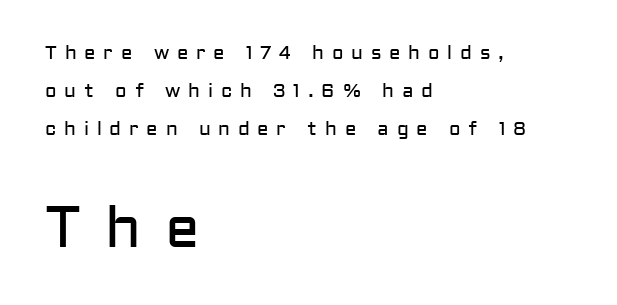
The type family on display is of the sans-serif kind. Line spacing here is loose. These lines are rendered in a variable-pitch font. Words appear elongated and porous because spacing is wide. These glyphs show unthickened strokes, regular width or finer. Is the lower block the larger one? Yes — the lower block carries the bigger type.
